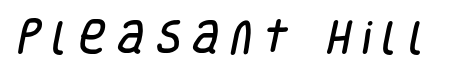
The image shows 37 px condensed sans-serif type; set unusually wide letter spacing (+0.31 em), not underlined; low stroke contrast and a large x-height.
